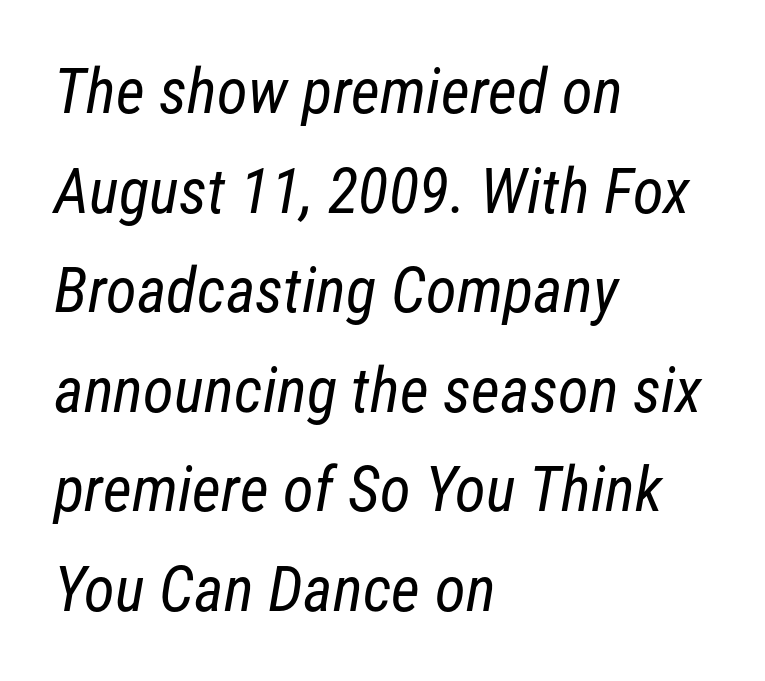
Q: Is the text bold? A: No.
Q: Is the typeface a serif or a sans-serif typeface? A: Sans-serif.
Q: Is the text underlined? A: No.
Q: How is the paragraph aligned? A: Left-aligned.
Q: Is the spacing between letters normal or unusually wide? A: Normal.
Q: Is the spacing between lines tight, normal or loose? A: Normal.
Q: Width (condensed, normal, or wide)? A: Condensed.
Q: Stroke contrast? A: Low.
Q: x-height? A: Medium.
Q: Monospaced? A: No.
